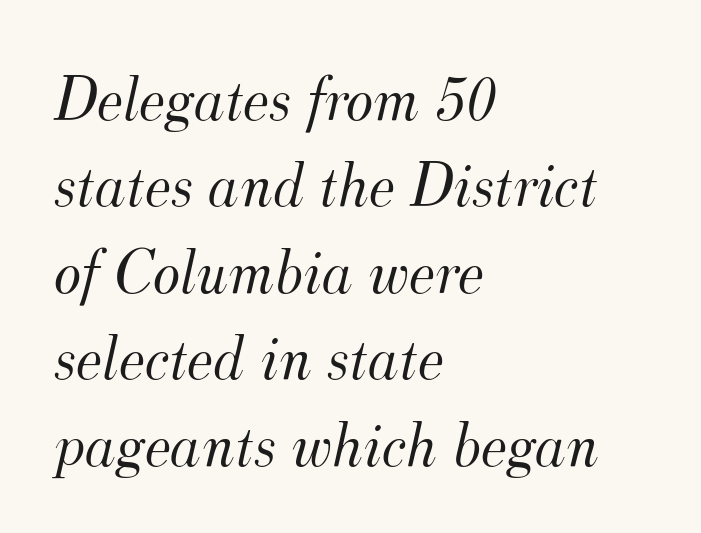
{"serif": "yes", "italic": "yes", "lean": "right", "slant_degrees": 12, "bold": "no", "weight": "light", "width": "normal", "stroke_contrast": "medium", "x_height": "small", "monospaced": "no", "underline": "no", "align": "left", "line_spacing": "normal", "line_spacing_ratio": 1.33, "letter_spacing": "normal", "letter_spacing_em": 0.0, "glyph_px": 65}
